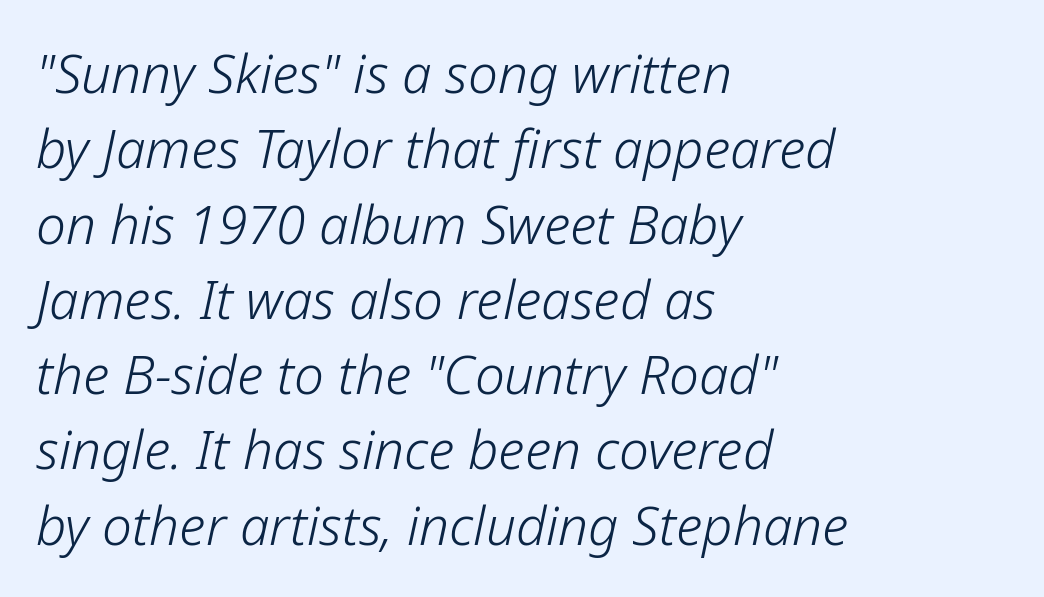
Leading: standard. Caption: multi-line text, flush left, ragged right. Just letters on the line, the space beneath them empty. Unbolded letterforms with no extra heft. You can tell it's italic because the verticals aren't actually vertical. Do the characters align in a grid? No, the font is proportional.
